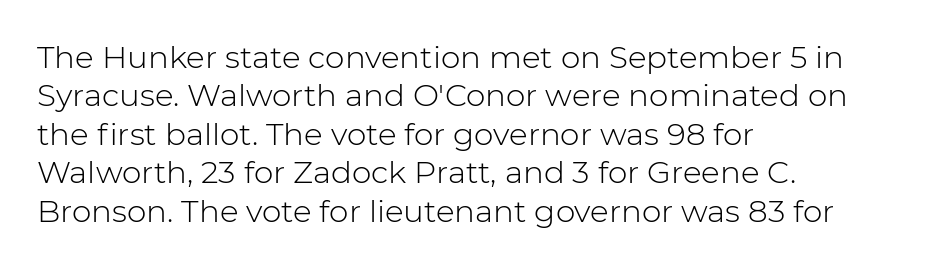
Leftover space on each line is placed entirely after the last word. The letterforms sit at book weight or below. You can tell it's not italic because the verticals are truly vertical. The glyphs are unaccompanied by any horizontal stroke below them. Regarding serifs, this sample does without them.
